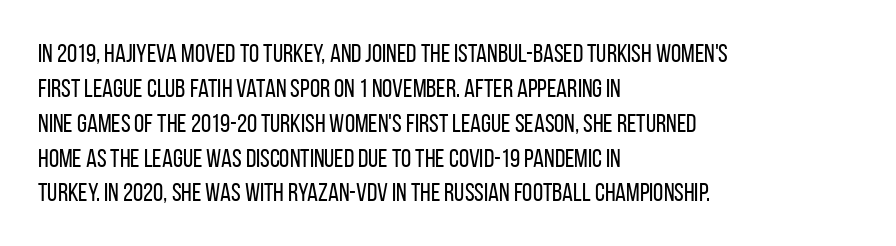
The strip under each line holds only bare page. Short note: letters normally spaced. The axis of the letterforms is exactly vertical. Line spacing here is normal. The rendering anchors every line to the left-hand side.
